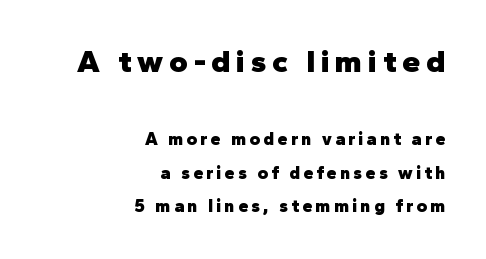
Q: Is the text bold? A: Yes.
Q: Is the text italic (slanted)? A: No, it is upright.
Q: Is the typeface a serif or a sans-serif typeface? A: Sans-serif.
Q: Is the text underlined? A: No.
Q: How is the paragraph aligned? A: Right-aligned.
Q: Which block of text is set in a larger size, the first (top) or the second (bottom)? A: The first (top) one.
Q: Width (condensed, normal, or wide)? A: Normal.
Q: Stroke contrast? A: Low.
Q: x-height? A: Medium.
Q: Monospaced? A: No.
